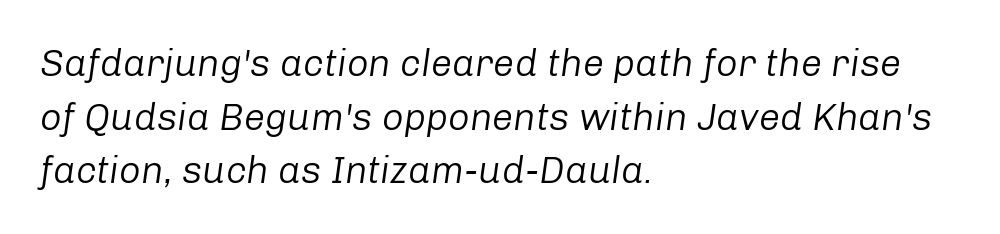
{"italic": "yes", "lean": "right", "slant_degrees": 8, "bold": "no", "weight": "regular", "width": "normal", "stroke_contrast": "low", "x_height": "medium", "monospaced": "no", "underline": "no", "align": "left", "line_spacing": "normal", "line_spacing_ratio": 1.41, "letter_spacing": "normal", "letter_spacing_em": 0.0, "glyph_px": 38}
